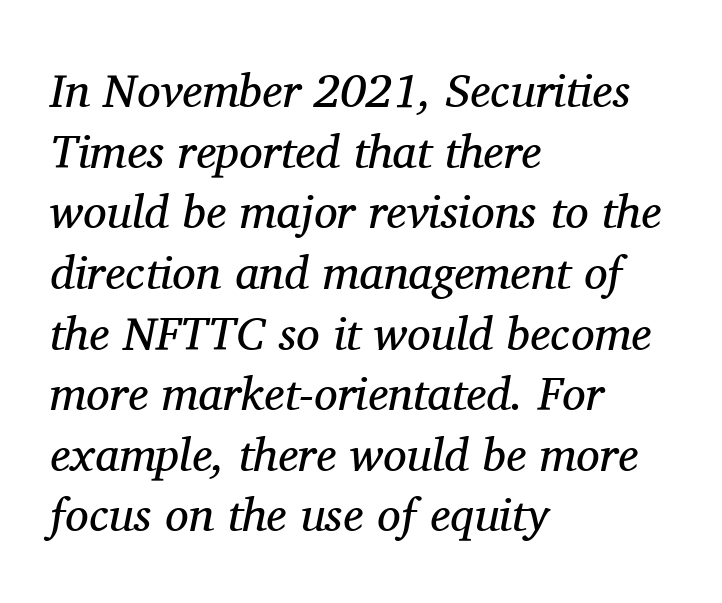
{"serif": "yes", "italic": "yes", "lean": "right", "slant_degrees": 11, "bold": "no", "weight": "regular", "width": "normal", "stroke_contrast": "medium", "x_height": "medium", "monospaced": "no", "underline": "no", "align": "left", "line_spacing": "normal", "line_spacing_ratio": 1.29, "letter_spacing": "normal", "letter_spacing_em": 0.0, "glyph_px": 47}
